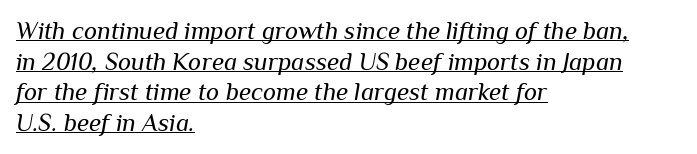
{"italic": "yes", "lean": "right", "slant_degrees": 10, "bold": "no", "underline": "yes", "align": "left", "line_spacing_ratio": 1.23, "letter_spacing": "normal", "letter_spacing_em": 0.0, "glyph_px": 25}
